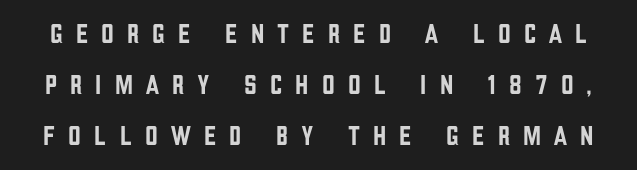
Is there any slant? The stems are plumb. Note the varied advance widths — an 'i' is clearly narrower than an 'm'. The baseline area is clear. No feet cap the strokes, marking this as sans-serif type. Spacing between characters has been opened up far beyond the box default.
